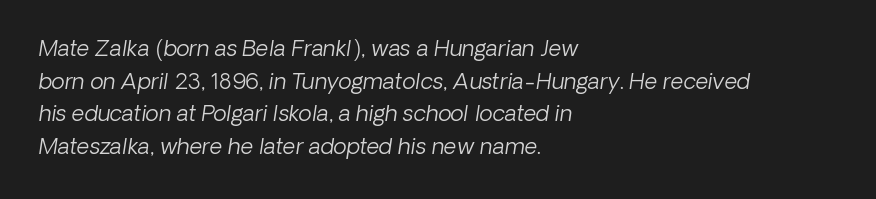
You could call the tracking neutral — neither tight nor loose. Counters stay open thanks to moderate or lighter strokes. Compared with typical paragraphs, the rows here are spaced about the same. Plain, unruled lines of type.
